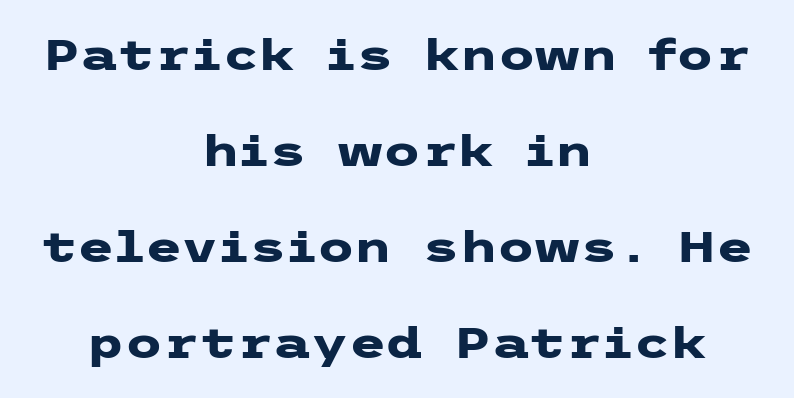
{"serif": "no", "italic": "no", "bold": "yes", "weight": "heavy", "width": "wide", "stroke_contrast": "low", "x_height": "medium", "underline": "no", "align": "center", "line_spacing": "loose", "line_spacing_ratio": 2.23, "letter_spacing": "normal", "letter_spacing_em": 0.0, "glyph_px": 43}
